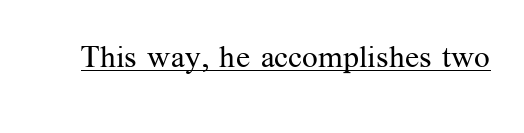
The passage shown is not bold in any degree. Notice how the stems are strictly vertical — no italics here. These lines keep a tight, regular rhythm from letter to letter. The rendering uses natural spacing where letterforms have individual widths. Is there an underline? Yes — a line sits under the letters. A serif font was chosen for this passage.
